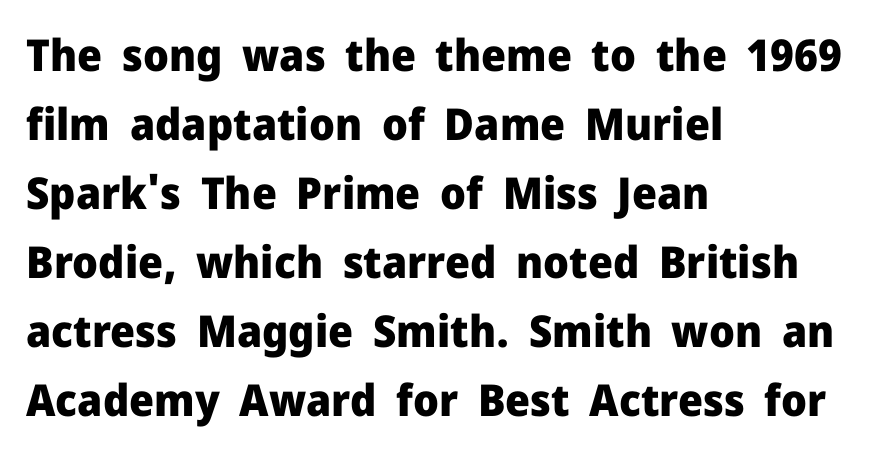
Q: Is the text bold? A: Yes.
Q: Is the text italic (slanted)? A: No, it is upright.
Q: Is the typeface a serif or a sans-serif typeface? A: Sans-serif.
Q: Is the text underlined? A: No.
Q: How is the paragraph aligned? A: Left-aligned.
Q: Is the spacing between letters normal or unusually wide? A: Normal.
Q: Is the spacing between lines tight, normal or loose? A: Normal.
Q: Width (condensed, normal, or wide)? A: Normal.
Q: Stroke contrast? A: Low.
Q: x-height? A: Medium.
Q: Monospaced? A: No.
